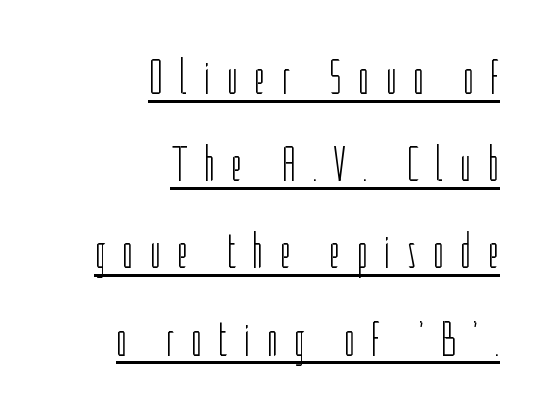
The image shows 49 px light, condensed sans-serif type, upright; set right-aligned, line spacing 1.78x, unusually wide letter spacing (+0.33 em), underlined; low stroke contrast and a medium x-height.
